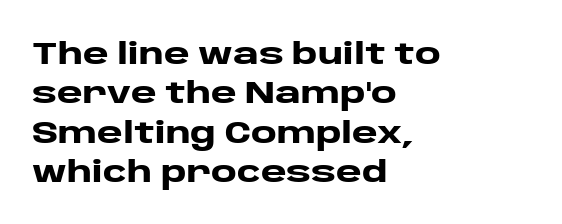
{"serif": "no", "italic": "no", "bold": "yes", "weight": "heavy", "width": "wide", "stroke_contrast": "low", "x_height": "large", "monospaced": "no", "underline": "no", "align": "left", "line_spacing": "normal", "line_spacing_ratio": 1.27, "letter_spacing": "normal", "letter_spacing_em": 0.0, "glyph_px": 31}
